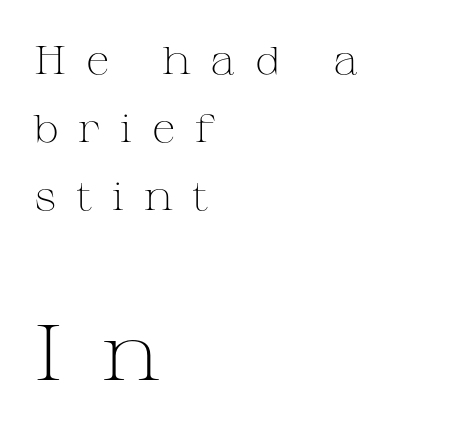
This rendering features lettering with no underline. Loose tracking; the words dissolve into strings of separated letters. Upright lettering throughout. Examine the stroke ends and you'll spot serifs. All the whitespace from short lines collects on the right. No chunkiness to these letters — they're not bold.
